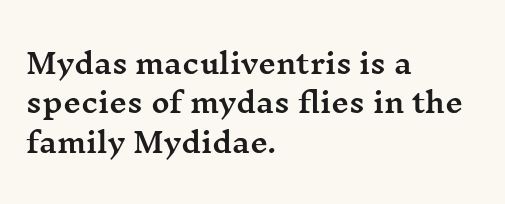
Q: Is the text italic (slanted)? A: No, it is upright.
Q: Is the typeface a serif or a sans-serif typeface? A: Serif.
Q: Is the text underlined? A: No.
Q: How is the paragraph aligned? A: Left-aligned.
Q: Is the spacing between letters normal or unusually wide? A: Normal.
Q: Is the spacing between lines tight, normal or loose? A: Normal.
Q: Width (condensed, normal, or wide)? A: Wide.
Q: Stroke contrast? A: Medium.
Q: x-height? A: Medium.
Q: Monospaced? A: No.
